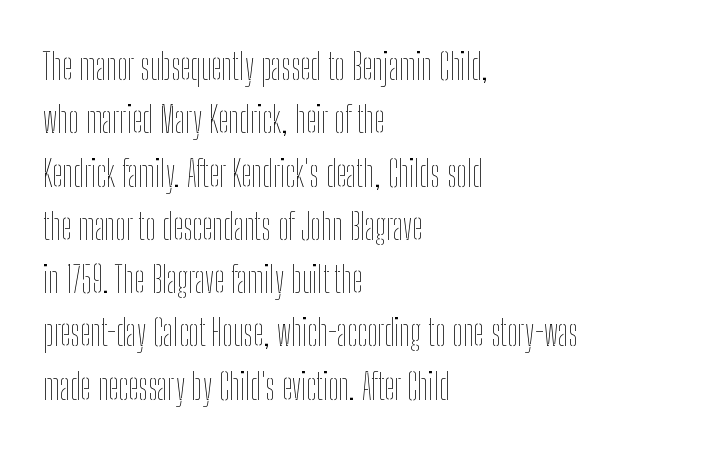
The passage is arranged the way most books set body copy — flush left. Beneath every word, the page is bare. Posture: straight, roman, zero tilt. This sample has the flowing, uneven cadence of proportional lettering. The lines sit at an ordinary, default distance from one another. These glyphs show unthickened strokes, regular width or finer.
